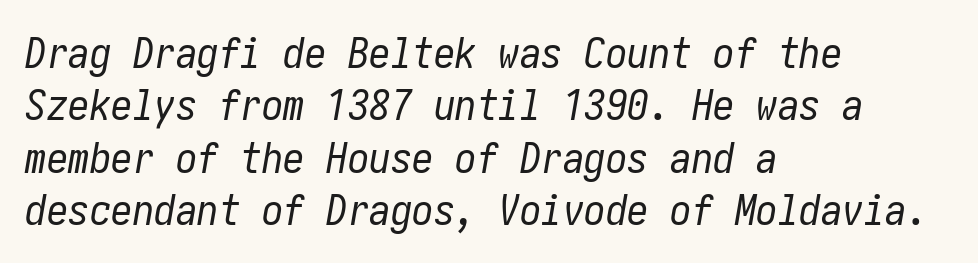
{"italic": "yes", "lean": "right", "slant_degrees": 10, "bold": "no", "weight": "regular", "width": "condensed", "stroke_contrast": "low", "x_height": "medium", "underline": "no", "align": "left", "line_spacing_ratio": 1.22, "letter_spacing": "normal", "letter_spacing_em": 0.0, "glyph_px": 43}
